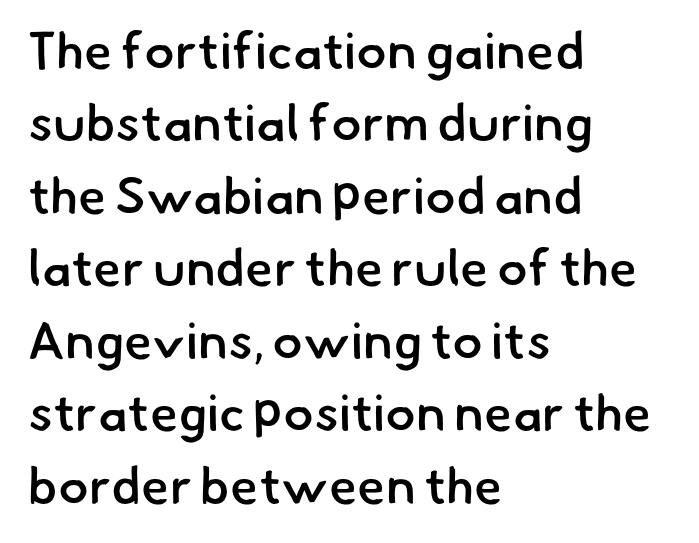
This sample is left-justified, so line endings fall wherever the words run out. A typesetter would call this zero additional tracking. Regular leading. The glyphs in this specimen are sans serif.
